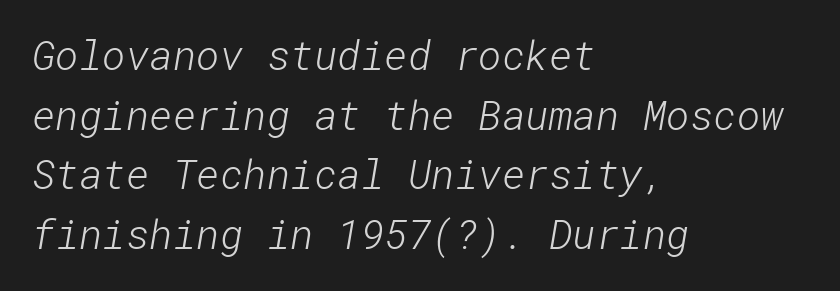
The image shows 40 px light sans-serif type; set left-aligned, normal line spacing (1.49x), normal letter spacing, not underlined; low stroke contrast and a medium x-height.
